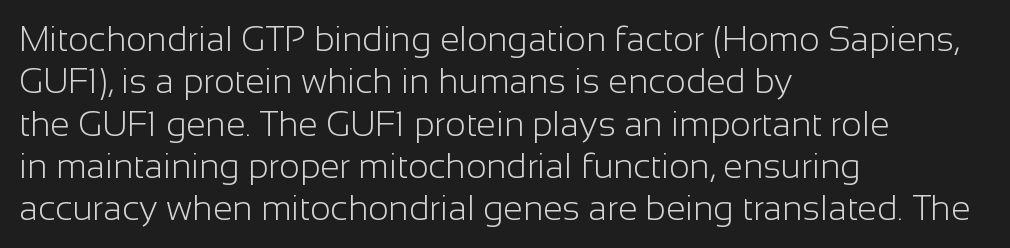
{"serif": "no", "italic": "no", "bold": "no", "weight": "light", "width": "normal", "stroke_contrast": "low", "x_height": "medium", "monospaced": "no", "underline": "no", "align": "left", "line_spacing_ratio": 1.21, "letter_spacing": "normal", "letter_spacing_em": 0.0, "glyph_px": 35}
